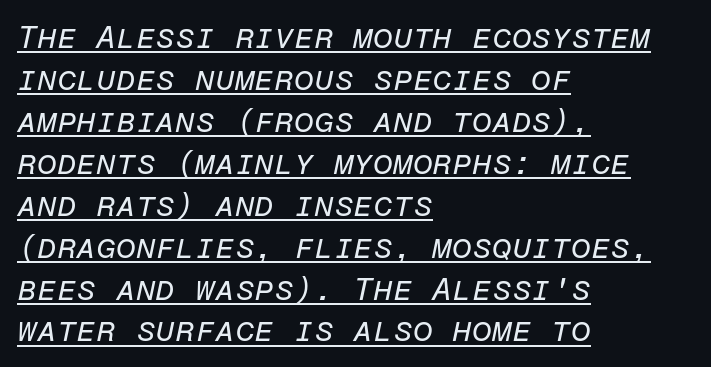
The image shows 32 px regular-weight type, italic (leaning right), monospaced; set left-aligned, normal line spacing (1.31x), normal letter spacing, underlined; low stroke contrast and a medium x-height.
